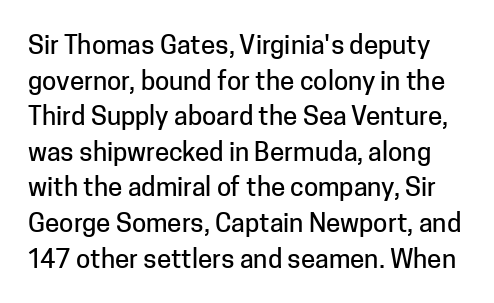
The image shows 26 px text type, upright; set normal line spacing (1.37x), normal letter spacing, not underlined.
